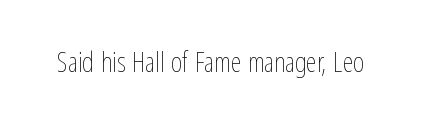
{"italic": "no", "bold": "no", "underline": "no", "letter_spacing": "normal", "letter_spacing_em": 0.0, "glyph_px": 27}
